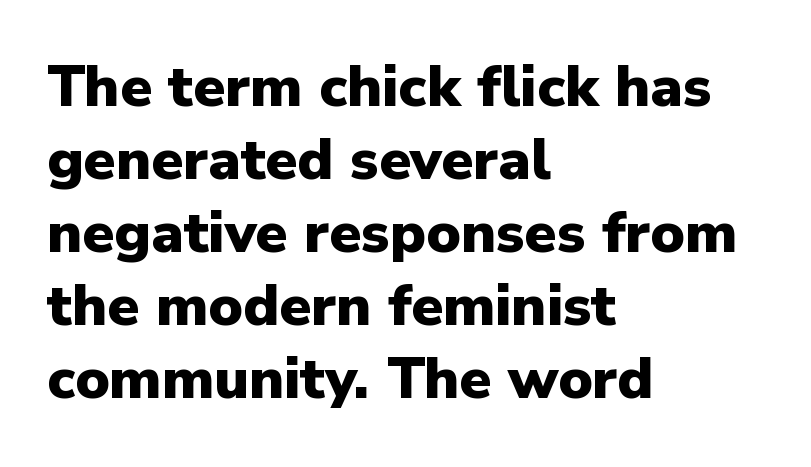
Quick note: underline off. You could not count columns in this text — the font is proportionally spaced. I'd describe the lettering as bold — thick and assertive. Serif or sans? Sans — the stroke terminals are bare.
